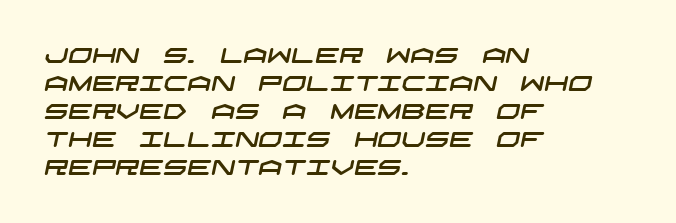
{"underline": "no", "align": "left", "line_spacing": "normal", "line_spacing_ratio": 1.33, "letter_spacing": "normal", "letter_spacing_em": 0.0, "glyph_px": 21}
